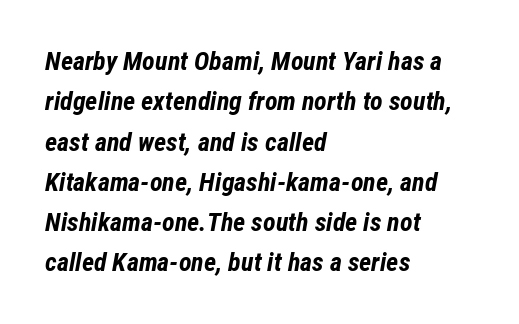
{"italic": "yes", "lean": "right", "slant_degrees": 12, "bold": "yes", "underline": "no", "align": "left", "line_spacing": "normal", "line_spacing_ratio": 1.55, "letter_spacing": "normal", "letter_spacing_em": 0.0, "glyph_px": 26}
